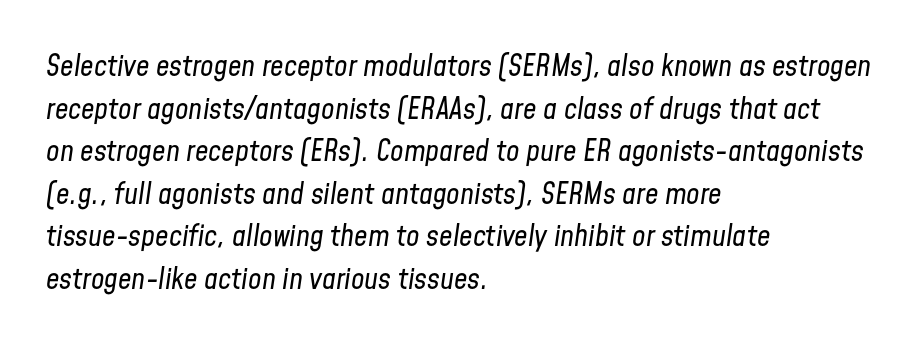
The image shows 30 px regular-weight, condensed type, italic (leaning right); set left-aligned, normal line spacing (1.42x), normal letter spacing, not underlined; low stroke contrast and a medium x-height.
